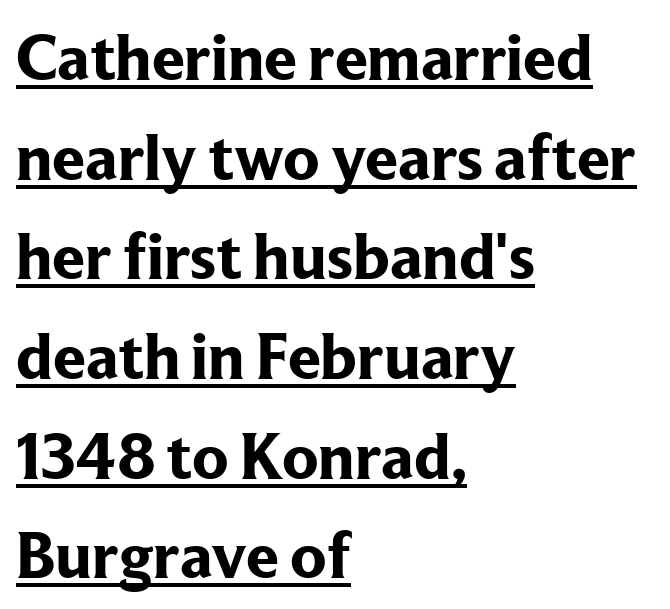
The image shows 66 px bold serif type, upright; set left-aligned, normal line spacing (1.51x), normal letter spacing, underlined; low stroke contrast and a medium x-height.
